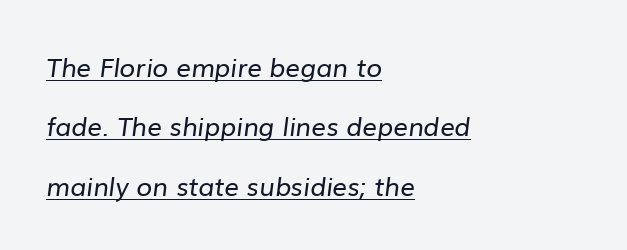
The image shows 26 px text type; set left-aligned, loose line spacing (2.28x), normal letter spacing, underlined.
